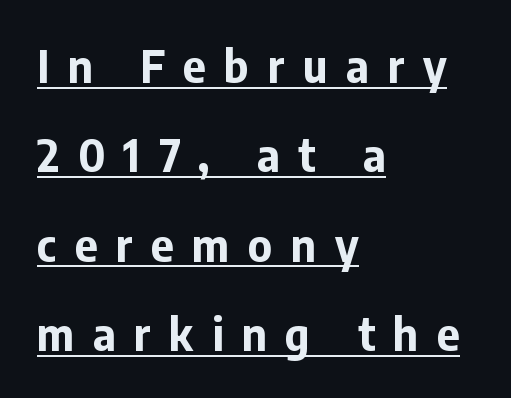
The image shows 44 px bold sans-serif type, upright; set left-aligned, loose line spacing (2.03x), unusually wide letter spacing (+0.42 em), underlined; low stroke contrast and a medium x-height.
